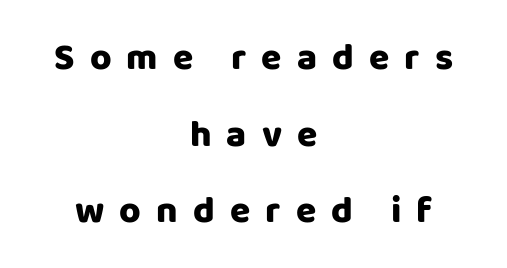
{"serif": "no", "italic": "no", "width": "normal", "stroke_contrast": "low", "x_height": "large", "monospaced": "no", "underline": "no", "align": "center", "line_spacing": "loose", "line_spacing_ratio": 2.07, "letter_spacing": "wide", "letter_spacing_em": 0.41, "glyph_px": 37}
